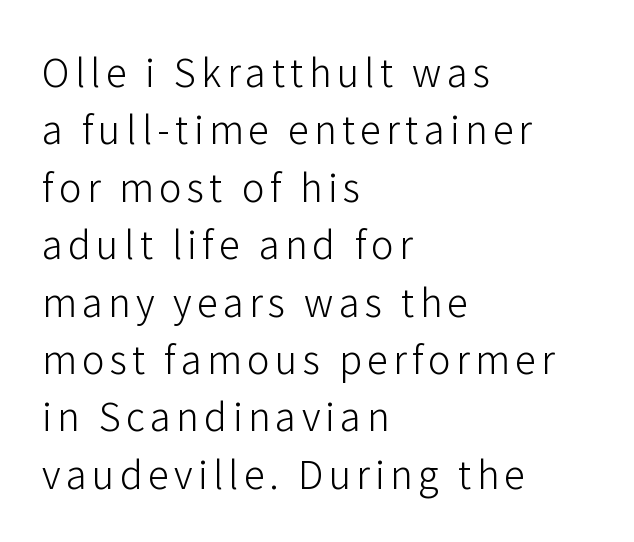
Q: Is the text bold? A: No.
Q: Is the text italic (slanted)? A: No, it is upright.
Q: Is the typeface a serif or a sans-serif typeface? A: Sans-serif.
Q: Is the text underlined? A: No.
Q: How is the paragraph aligned? A: Left-aligned.
Q: Is the spacing between lines tight, normal or loose? A: Normal.
Q: Width (condensed, normal, or wide)? A: Normal.
Q: Stroke contrast? A: Low.
Q: x-height? A: Medium.
Q: Monospaced? A: No.
